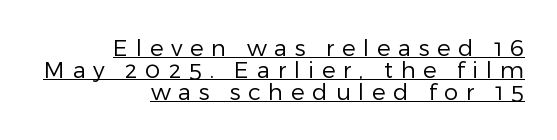
The image shows 23 px text type, upright; set right-aligned, tight line spacing (0.96x), unusually wide letter spacing (+0.33 em), underlined.
